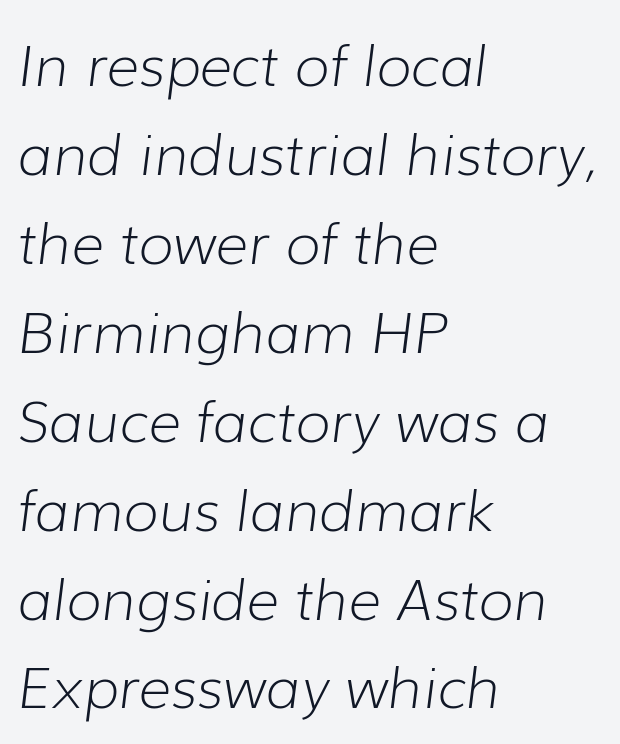
The image shows 57 px light type, italic (leaning right); set left-aligned, normal line spacing (1.56x), normal letter spacing, not underlined; low stroke contrast and a medium x-height.
